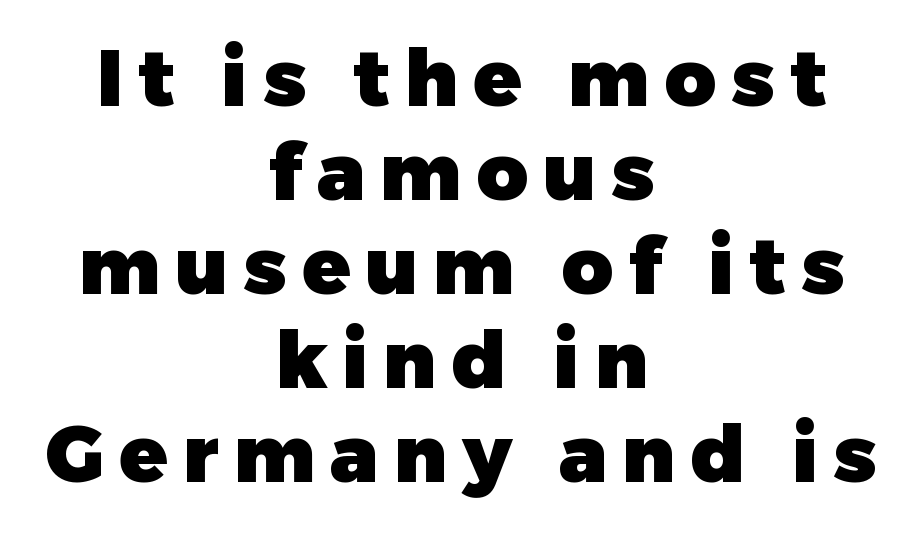
Q: Is the text bold? A: Yes.
Q: Is the text italic (slanted)? A: No, it is upright.
Q: Is the typeface a serif or a sans-serif typeface? A: Sans-serif.
Q: Is the text underlined? A: No.
Q: How is the paragraph aligned? A: Centered.
Q: Width (condensed, normal, or wide)? A: Normal.
Q: Stroke contrast? A: Low.
Q: x-height? A: Medium.
Q: Monospaced? A: No.
